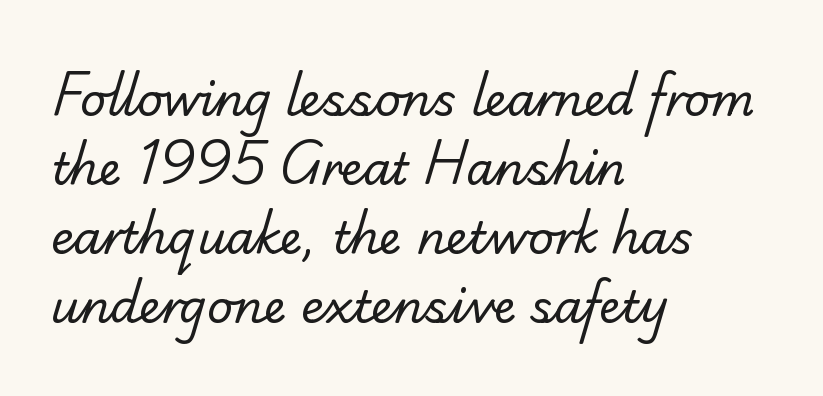
{"serif": "yes", "bold": "no", "weight": "regular", "width": "normal", "stroke_contrast": "low", "x_height": "small", "monospaced": "no", "underline": "no", "align": "left", "line_spacing": "normal", "line_spacing_ratio": 1.53, "letter_spacing": "normal", "letter_spacing_em": 0.0, "glyph_px": 45}
